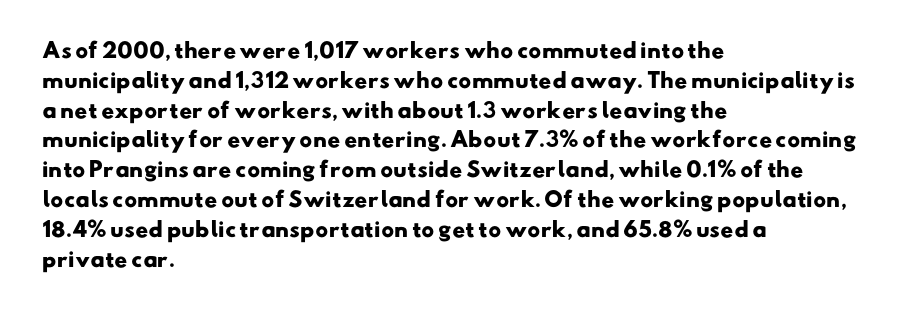
{"bold": "yes", "underline": "no", "align": "left", "line_spacing": "normal", "line_spacing_ratio": 1.49, "letter_spacing": "normal", "letter_spacing_em": 0.0, "glyph_px": 20}
